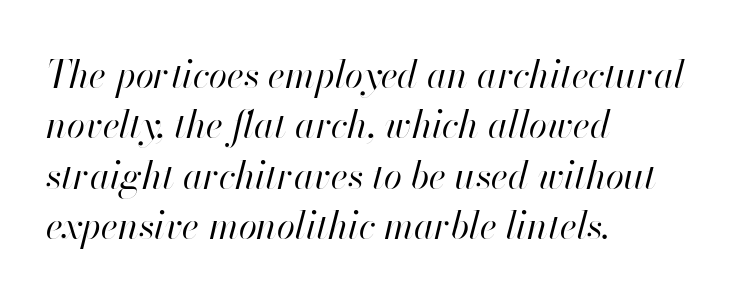
Q: Is the text bold? A: No.
Q: Is the text italic (slanted)? A: Yes, it leans right by about 13 degrees.
Q: Is the text underlined? A: No.
Q: How is the paragraph aligned? A: Left-aligned.
Q: Is the spacing between letters normal or unusually wide? A: Normal.
Q: Is the spacing between lines tight, normal or loose? A: Normal.
Q: Width (condensed, normal, or wide)? A: Normal.
Q: Stroke contrast? A: High.
Q: x-height? A: Small.
Q: Monospaced? A: No.
